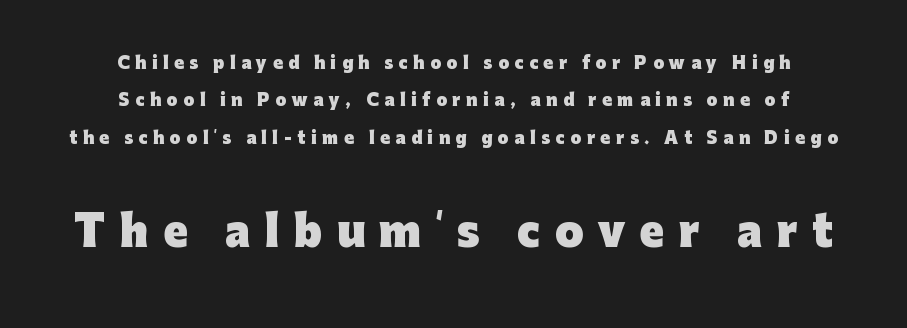
Anything drawn beneath the words? Only blank space. The text was rendered using a sans face with plain stroke endings. What stands out about the letter spacing? Its width — letters are far apart. Set as a true bold cut, around the 700 mark. The later block is typeset at a bigger size than the earlier block. The rendering positions every line midway between the sides.
